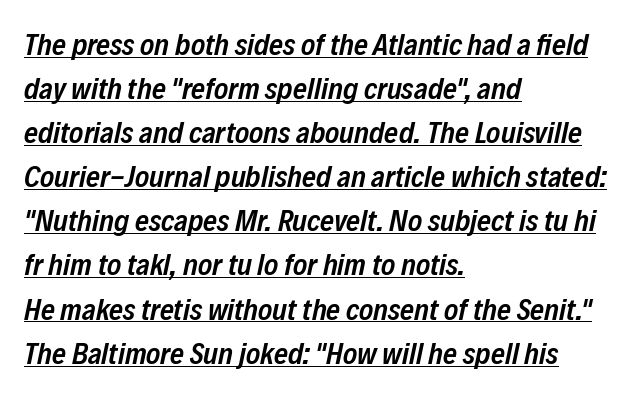
{"italic": "yes", "lean": "right", "slant_degrees": 12, "bold": "semi", "weight": "semibold", "width": "condensed", "stroke_contrast": "low", "x_height": "medium", "monospaced": "no", "underline": "yes", "align": "left", "line_spacing": "normal", "line_spacing_ratio": 1.47, "letter_spacing": "normal", "letter_spacing_em": 0.0, "glyph_px": 30}
